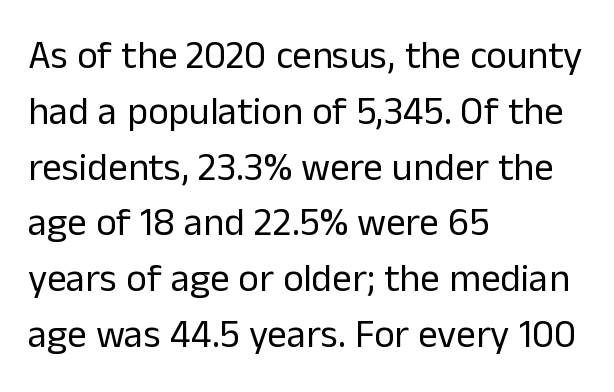
{"serif": "no", "italic": "no", "bold": "no", "weight": "regular", "width": "normal", "stroke_contrast": "low", "x_height": "medium", "monospaced": "no", "underline": "no", "align": "left", "line_spacing": "normal", "line_spacing_ratio": 1.43, "letter_spacing": "normal", "letter_spacing_em": 0.0, "glyph_px": 39}
